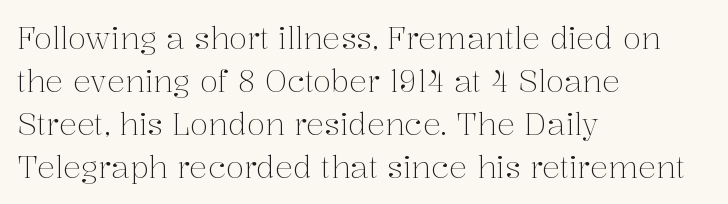
Q: Is the text bold? A: No.
Q: Is the text italic (slanted)? A: No, it is upright.
Q: Is the typeface a serif or a sans-serif typeface? A: Serif.
Q: Is the text underlined? A: No.
Q: How is the paragraph aligned? A: Left-aligned.
Q: Is the spacing between letters normal or unusually wide? A: Normal.
Q: Is the spacing between lines tight, normal or loose? A: Normal.
Q: Width (condensed, normal, or wide)? A: Normal.
Q: Stroke contrast? A: Medium.
Q: x-height? A: Medium.
Q: Monospaced? A: No.
